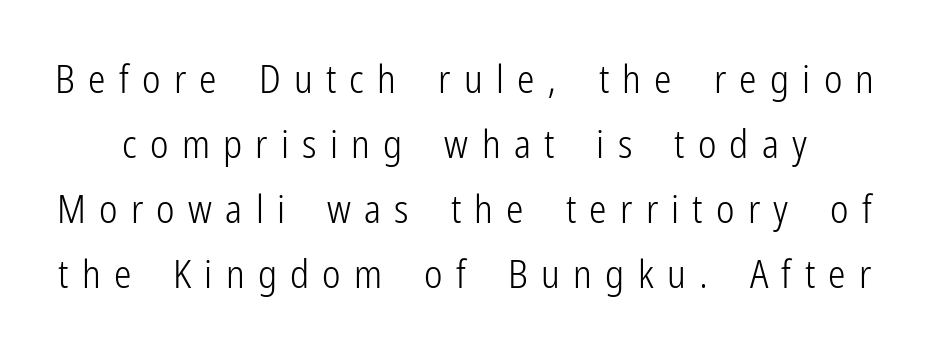
{"serif": "no", "italic": "no", "bold": "no", "weight": "light", "width": "condensed", "stroke_contrast": "low", "x_height": "medium", "monospaced": "no", "underline": "no", "line_spacing": "normal", "line_spacing_ratio": 1.67, "letter_spacing": "wide", "letter_spacing_em": 0.34, "glyph_px": 39}
